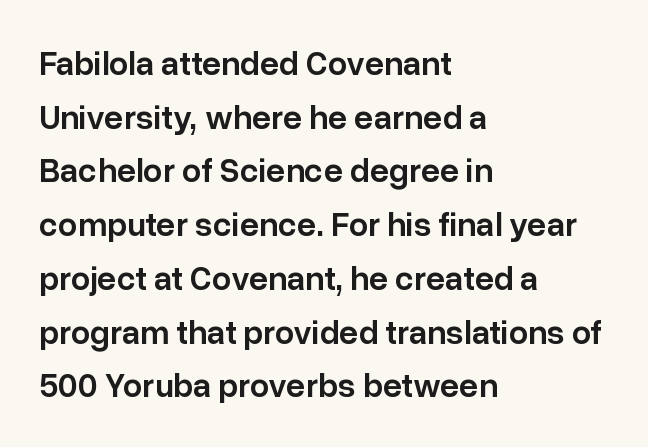
Q: Is the text bold? A: Semi-bold.
Q: Is the text italic (slanted)? A: No, it is upright.
Q: Is the typeface a serif or a sans-serif typeface? A: Sans-serif.
Q: Is the text underlined? A: No.
Q: How is the paragraph aligned? A: Left-aligned.
Q: Is the spacing between letters normal or unusually wide? A: Normal.
Q: Is the spacing between lines tight, normal or loose? A: Normal.
Q: Width (condensed, normal, or wide)? A: Normal.
Q: Stroke contrast? A: Low.
Q: x-height? A: Medium.
Q: Monospaced? A: No.
